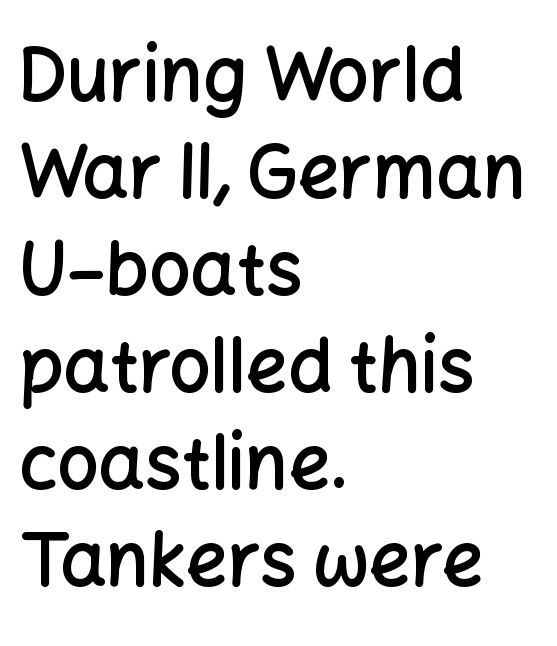
Q: Is the text bold? A: Semi-bold.
Q: Is the text italic (slanted)? A: No, it is upright.
Q: Is the typeface a serif or a sans-serif typeface? A: Sans-serif.
Q: Is the text underlined? A: No.
Q: How is the paragraph aligned? A: Left-aligned.
Q: Is the spacing between letters normal or unusually wide? A: Normal.
Q: Is the spacing between lines tight, normal or loose? A: Normal.
Q: Width (condensed, normal, or wide)? A: Normal.
Q: Stroke contrast? A: Low.
Q: x-height? A: Medium.
Q: Monospaced? A: No.
